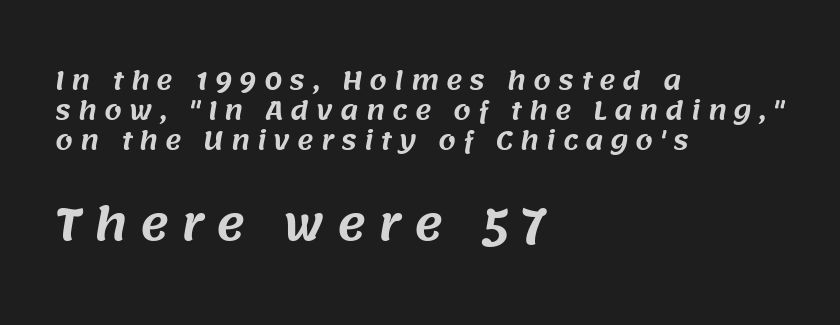
{"serif": "no", "width": "normal", "stroke_contrast": "medium", "x_height": "large", "monospaced": "no", "underline": "no", "align": "left", "line_spacing_ratio": 1.2, "letter_spacing": "wide", "letter_spacing_em": 0.28, "larger_block": "second", "size_ratio": 1.76, "glyph_px": 44}
